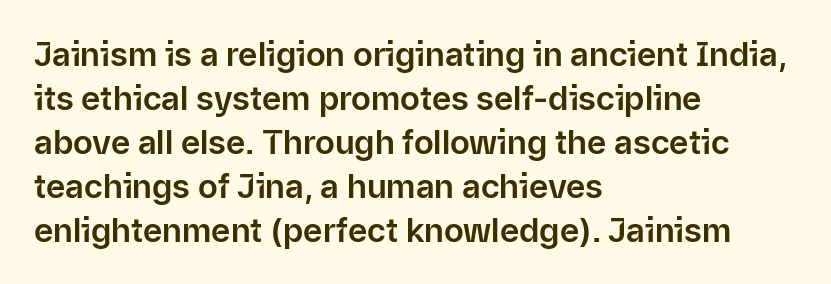
{"serif": "no", "italic": "no", "width": "normal", "stroke_contrast": "low", "x_height": "medium", "monospaced": "no", "underline": "no", "align": "left", "line_spacing": "normal", "line_spacing_ratio": 1.33, "letter_spacing": "normal", "letter_spacing_em": 0.0, "glyph_px": 33}
